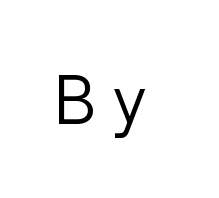
{"serif": "no", "italic": "no", "bold": "no", "weight": "regular", "width": "normal", "stroke_contrast": "low", "x_height": "medium", "monospaced": "no", "underline": "no", "letter_spacing": "wide", "letter_spacing_em": 0.22, "glyph_px": 71}
